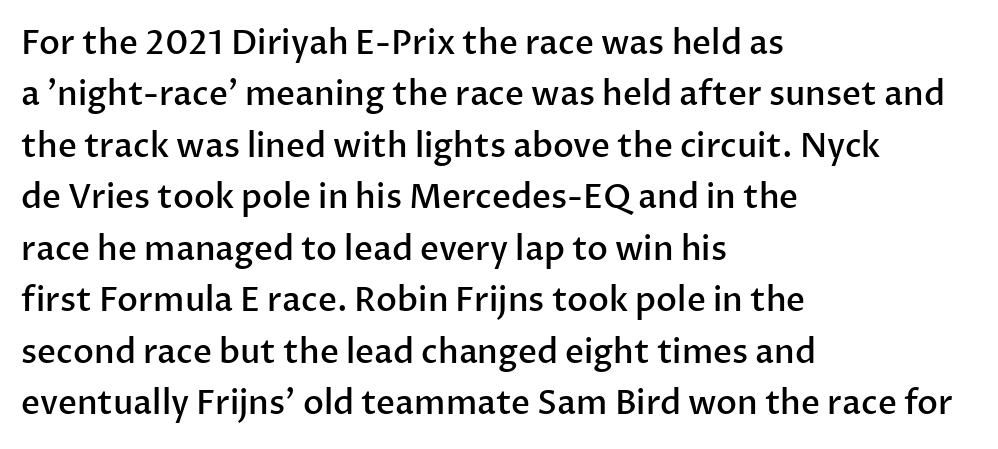
Q: Is the text bold? A: Semi-bold.
Q: Is the text italic (slanted)? A: No, it is upright.
Q: Is the typeface a serif or a sans-serif typeface? A: Sans-serif.
Q: Is the text underlined? A: No.
Q: How is the paragraph aligned? A: Left-aligned.
Q: Is the spacing between letters normal or unusually wide? A: Normal.
Q: Is the spacing between lines tight, normal or loose? A: Normal.
Q: Width (condensed, normal, or wide)? A: Normal.
Q: Stroke contrast? A: Low.
Q: x-height? A: Medium.
Q: Monospaced? A: No.
